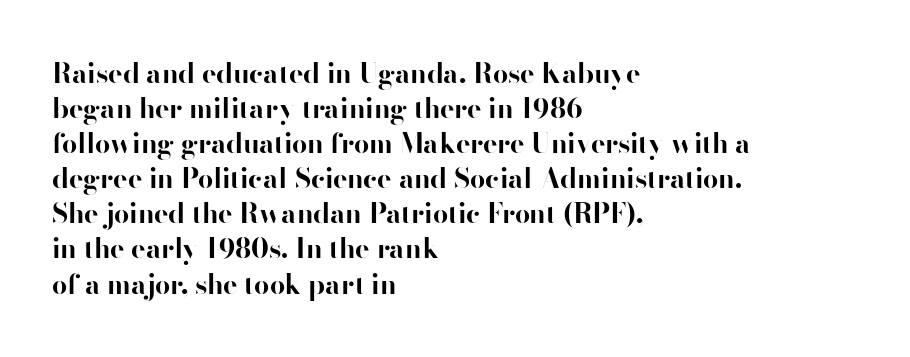
Q: Is the text bold? A: Yes.
Q: Is the text italic (slanted)? A: No, it is upright.
Q: Is the text underlined? A: No.
Q: How is the paragraph aligned? A: Left-aligned.
Q: Is the spacing between letters normal or unusually wide? A: Normal.
Q: Is the spacing between lines tight, normal or loose? A: Normal.
